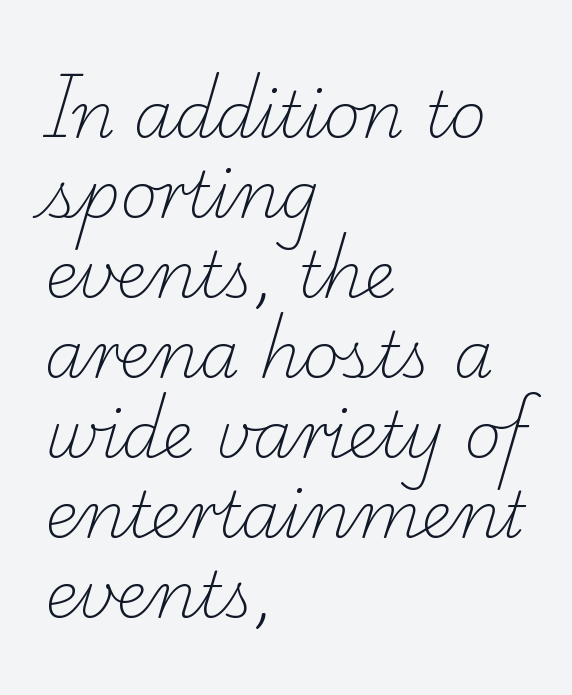
{"serif": "yes", "bold": "no", "weight": "light", "width": "normal", "stroke_contrast": "low", "x_height": "small", "monospaced": "no", "underline": "no", "align": "left", "line_spacing": "normal", "line_spacing_ratio": 1.25, "letter_spacing": "normal", "letter_spacing_em": 0.0, "glyph_px": 64}
